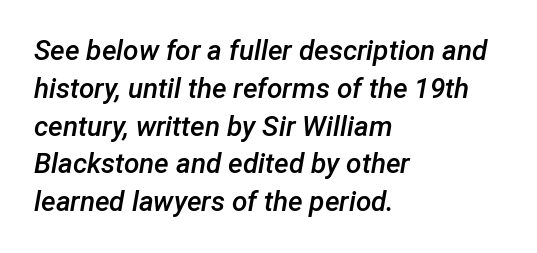
The image shows 28 px semibold type, italic (leaning right); set left-aligned, normal line spacing (1.35x), normal letter spacing, not underlined; low stroke contrast and a medium x-height.
